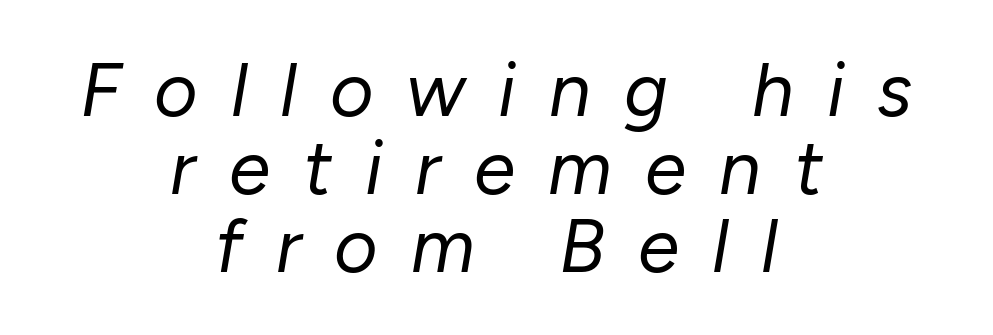
The image shows 75 px regular-weight type, italic (leaning right); set centered, tight line spacing (1.04x), unusually wide letter spacing (+0.44 em), not underlined; low stroke contrast and a medium x-height.
